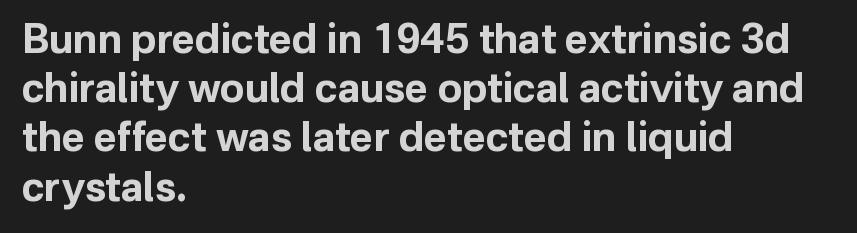
{"serif": "no", "italic": "no", "bold": "yes", "weight": "bold", "width": "normal", "stroke_contrast": "low", "x_height": "medium", "monospaced": "no", "underline": "no", "align": "left", "line_spacing_ratio": 1.23, "letter_spacing": "normal", "letter_spacing_em": 0.0, "glyph_px": 40}
